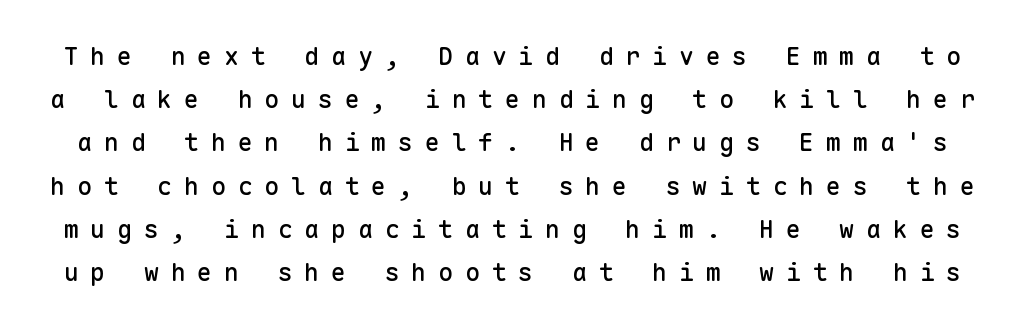
Q: Is the text italic (slanted)? A: No, it is upright.
Q: Is the text underlined? A: No.
Q: Is the spacing between letters normal or unusually wide? A: Unusually wide.
